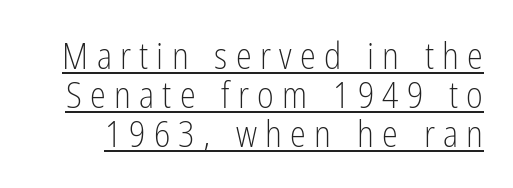
Is the letter spacing exaggerated? Yes — the characters are pushed far apart. The sample's only ornament is a line tracing under the words. This block would grow much taller if given ordinary leading; it's compressed now. Weight: not bold — regular or lighter. The font's upright variant was chosen for this text. Does the type have serifs? No, each stem ends abruptly.
